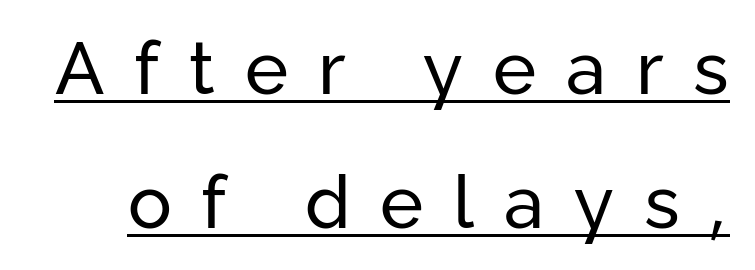
The image shows 73 px regular-weight sans-serif type, upright; set line spacing 1.83x, unusually wide letter spacing (+0.41 em), underlined; low stroke contrast and a medium x-height.
